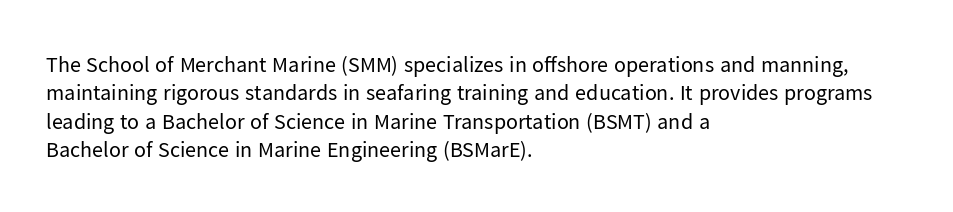
Q: Is the text bold? A: No.
Q: Is the text italic (slanted)? A: No, it is upright.
Q: Is the text underlined? A: No.
Q: How is the paragraph aligned? A: Left-aligned.
Q: Is the spacing between letters normal or unusually wide? A: Normal.
Q: Is the spacing between lines tight, normal or loose? A: Normal.
